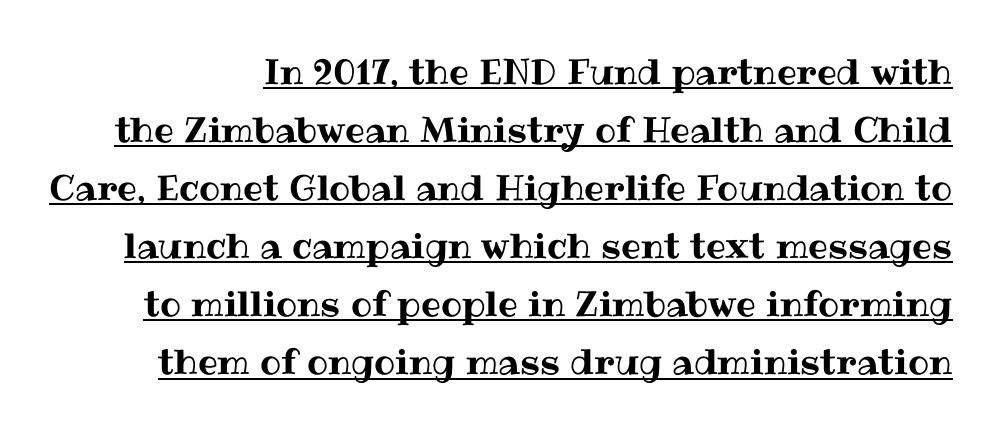
{"italic": "no", "width": "normal", "stroke_contrast": "medium", "x_height": "medium", "monospaced": "no", "underline": "yes", "line_spacing": "normal", "line_spacing_ratio": 1.66, "letter_spacing": "normal", "letter_spacing_em": 0.0, "glyph_px": 35}
